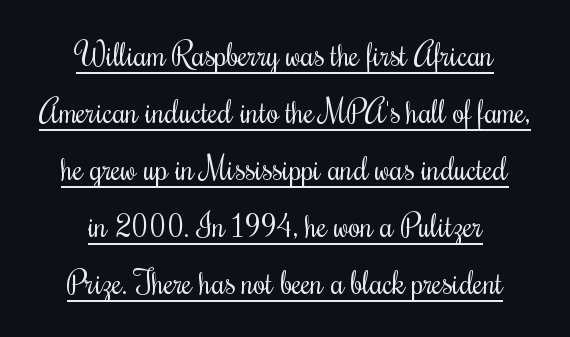
{"serif": "yes", "bold": "no", "weight": "regular", "width": "condensed", "stroke_contrast": "medium", "x_height": "small", "monospaced": "no", "underline": "yes", "align": "center", "line_spacing_ratio": 1.84, "letter_spacing": "normal", "letter_spacing_em": 0.0, "glyph_px": 31}
